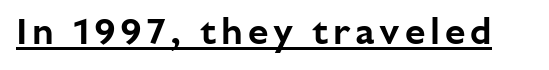
A roman cut, with each character standing at attention. This sample has the flowing, uneven cadence of proportional lettering. Unlike a traditional serif, this face leaves its strokes unadorned. Somebody hit Ctrl+U on this one — the words are underlined.
